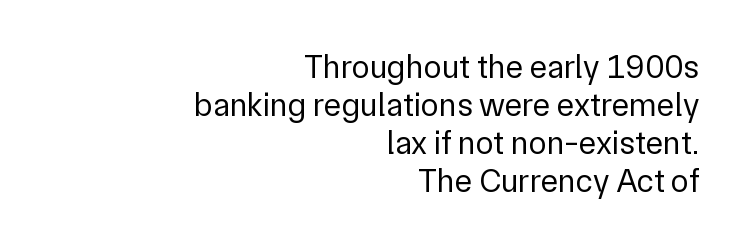
Q: Is the text bold? A: No.
Q: Is the text italic (slanted)? A: No, it is upright.
Q: Is the typeface a serif or a sans-serif typeface? A: Sans-serif.
Q: Is the text underlined? A: No.
Q: How is the paragraph aligned? A: Right-aligned.
Q: Is the spacing between letters normal or unusually wide? A: Normal.
Q: Is the spacing between lines tight, normal or loose? A: Tight.
Q: Width (condensed, normal, or wide)? A: Normal.
Q: Stroke contrast? A: Low.
Q: x-height? A: Medium.
Q: Monospaced? A: No.
